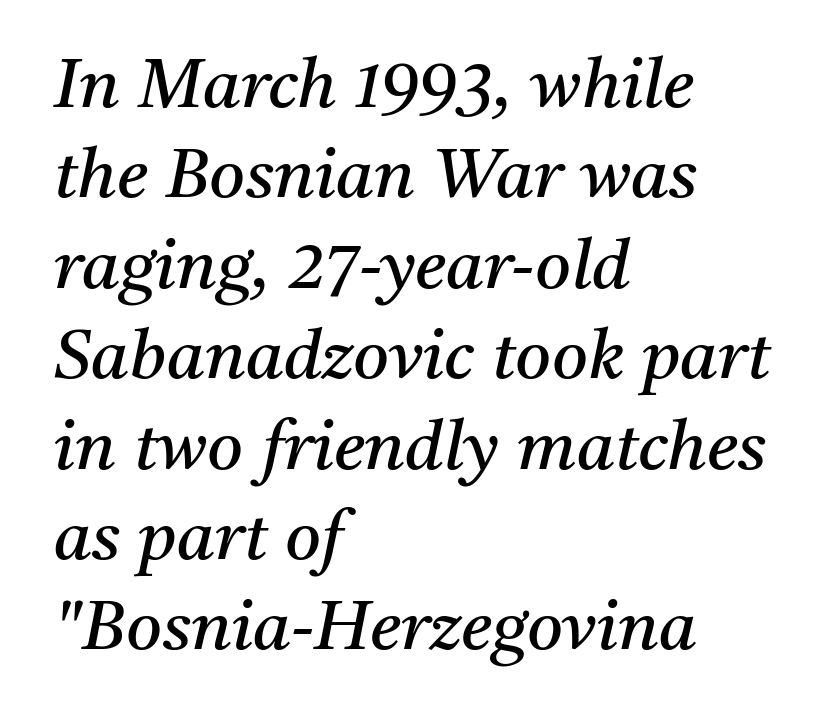
Examine the stroke ends and you'll spot serifs. Every row of glyphs begins at an identical x-position on the left. A bare baseline throughout the passage. Each letter keeps its own natural width here, so spacing adapts to shape. This reads as an unemphasized weight, regular at the heaviest.
